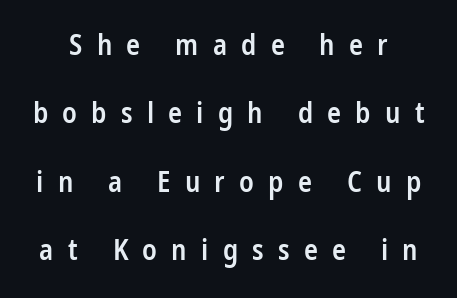
{"serif": "no", "italic": "no", "bold": "semi", "weight": "semibold", "width": "condensed", "stroke_contrast": "low", "x_height": "medium", "monospaced": "no", "underline": "no", "line_spacing": "loose", "line_spacing_ratio": 2.36, "letter_spacing": "wide", "letter_spacing_em": 0.49, "glyph_px": 29}
